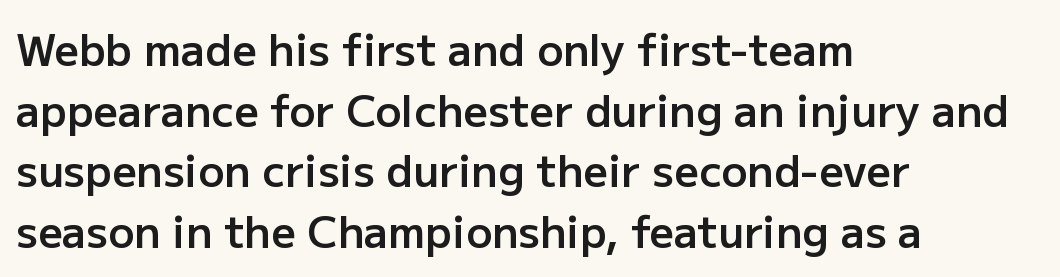
Q: Is the text bold? A: Semi-bold.
Q: Is the text italic (slanted)? A: No, it is upright.
Q: Is the typeface a serif or a sans-serif typeface? A: Sans-serif.
Q: Is the text underlined? A: No.
Q: How is the paragraph aligned? A: Left-aligned.
Q: Is the spacing between letters normal or unusually wide? A: Normal.
Q: Is the spacing between lines tight, normal or loose? A: Normal.
Q: Width (condensed, normal, or wide)? A: Normal.
Q: Stroke contrast? A: Low.
Q: x-height? A: Medium.
Q: Monospaced? A: No.
